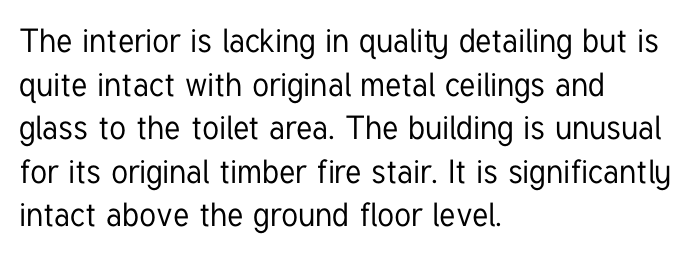
The image shows 33 px condensed sans-serif type, upright; set left-aligned, normal line spacing (1.32x), normal letter spacing, not underlined; low stroke contrast and a medium x-height.
